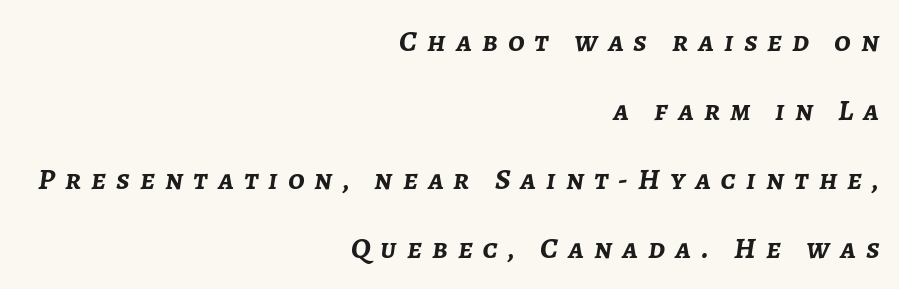
The face used here has the dense, thick strokes of a bold. The typesetter chose a ragged-left arrangement here. Words appear elongated and porous because spacing is wide. Bare-footed words on every line. A typesetter would call this proportional, since set widths differ per character.
